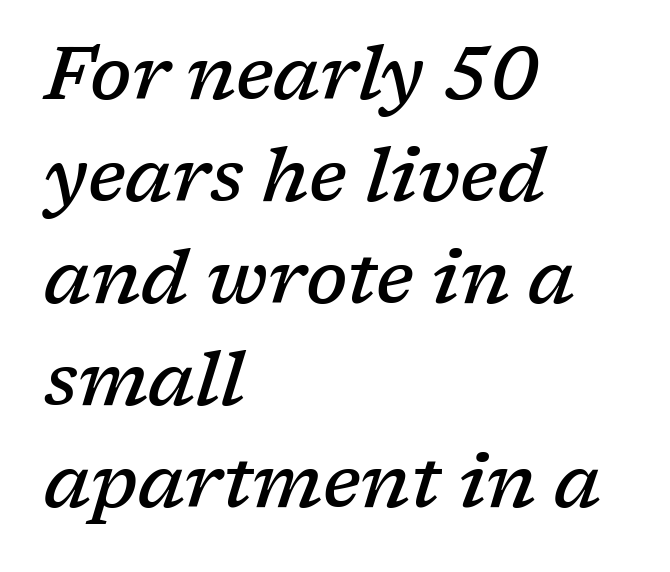
Glance below the letters and you will spot only blank space. Each letter's strokes conclude with small projecting serifs. The letters advance in unequal steps, a hallmark of proportional type. You can tell it's italic because the verticals aren't actually vertical. The block of text has a typical density, with ordinary space between rows.
